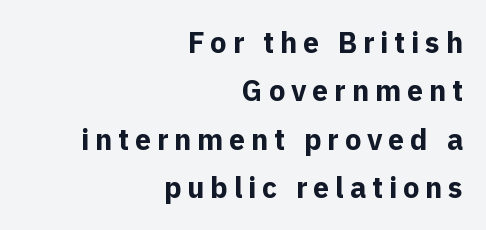
The image shows 29 px bold sans-serif type, upright; set right-aligned, normal line spacing (1.67x), unusually wide letter spacing (+0.2 em), not underlined; a medium x-height.
